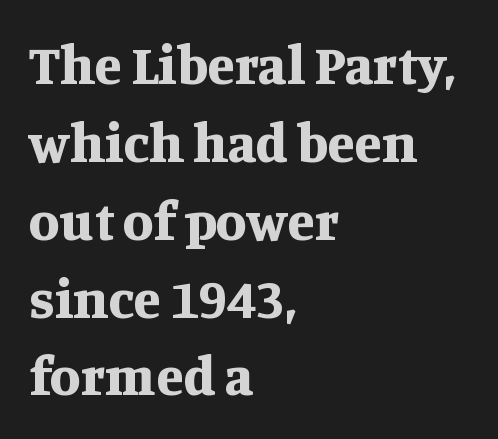
The image shows 56 px bold serif type, upright; set left-aligned, normal line spacing (1.39x), normal letter spacing, not underlined; medium stroke contrast and a large x-height.
